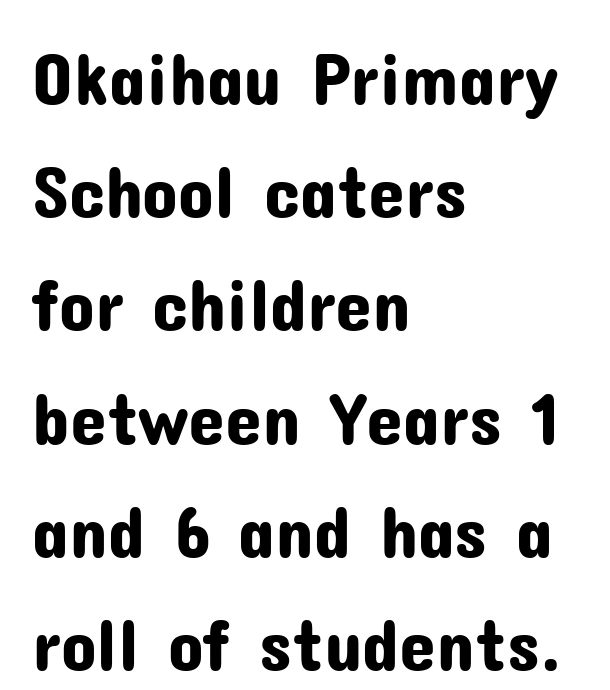
Q: Is the text italic (slanted)? A: No, it is upright.
Q: Is the typeface a serif or a sans-serif typeface? A: Sans-serif.
Q: Is the text underlined? A: No.
Q: How is the paragraph aligned? A: Left-aligned.
Q: Is the spacing between letters normal or unusually wide? A: Normal.
Q: Is the spacing between lines tight, normal or loose? A: Normal.
Q: Width (condensed, normal, or wide)? A: Normal.
Q: Stroke contrast? A: Low.
Q: x-height? A: Medium.
Q: Monospaced? A: No.
